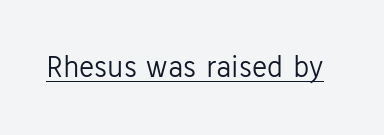
The image shows 31 px light sans-serif type, upright; set normal letter spacing, underlined; low stroke contrast and a medium x-height.
